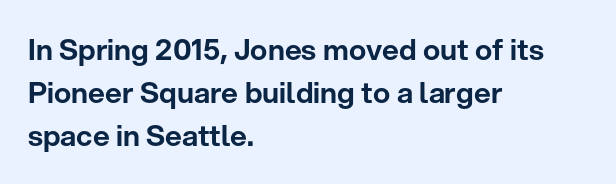
The image shows 29 px sans-serif type, upright; set left-aligned, normal line spacing (1.48x), normal letter spacing, not underlined; low stroke contrast and a medium x-height.
